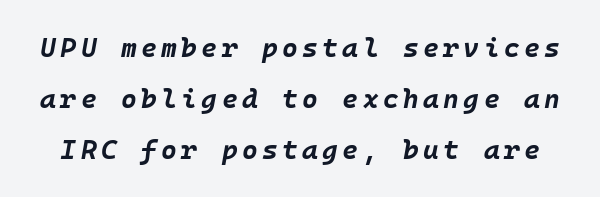
Q: Is the text bold? A: Yes.
Q: Is the text italic (slanted)? A: Yes, it leans right by about 10 degrees.
Q: Is the text underlined? A: No.
